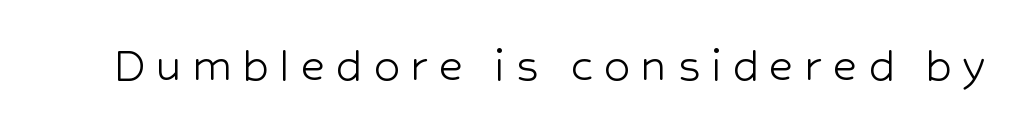
Q: Is the text bold? A: No.
Q: Is the text italic (slanted)? A: No, it is upright.
Q: Is the typeface a serif or a sans-serif typeface? A: Sans-serif.
Q: Is the text underlined? A: No.
Q: Width (condensed, normal, or wide)? A: Normal.
Q: Stroke contrast? A: Low.
Q: x-height? A: Medium.
Q: Monospaced? A: No.
